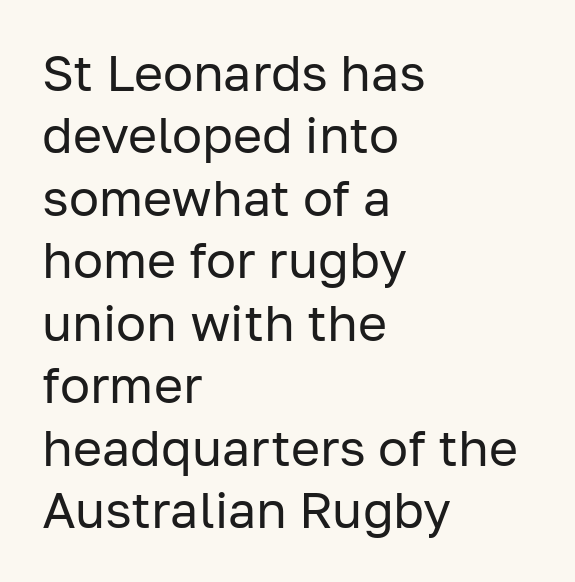
Descenders are the only things crossing below the line. Compared with typical paragraphs, the rows here are spaced about the same. Character widths vary here, with narrow letters taking less room than wide ones. This sample is left-justified, so line endings fall wherever the words run out.
